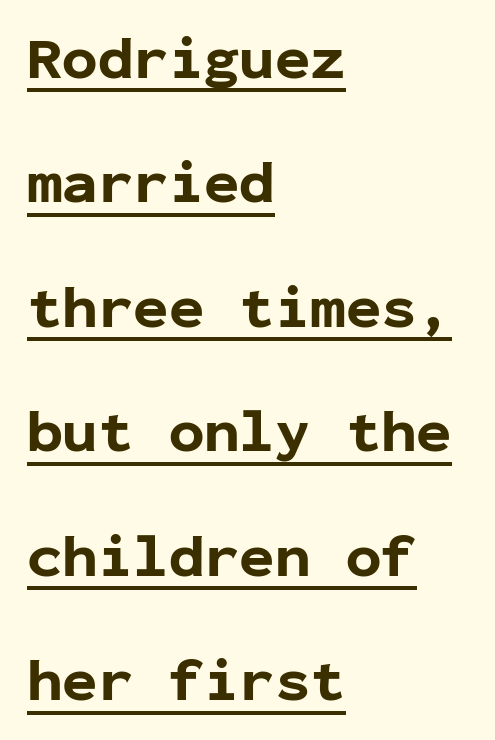
The image shows 59 px bold sans-serif type, upright, monospaced; set left-aligned, loose line spacing (2.11x), normal letter spacing, underlined; low stroke contrast and a medium x-height.
